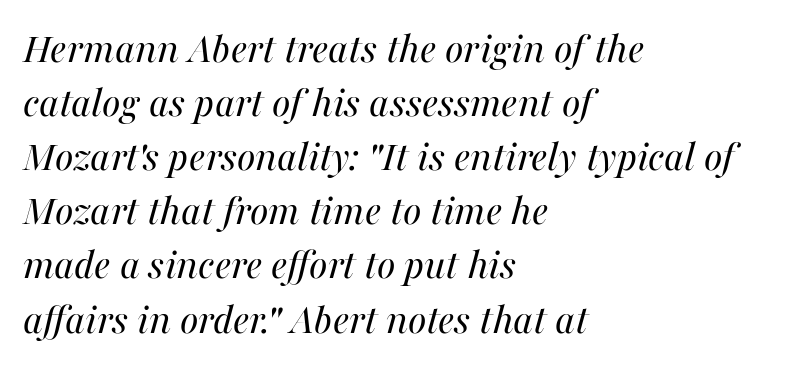
Q: Is the text bold? A: No.
Q: Is the text italic (slanted)? A: Yes, it leans right by about 16 degrees.
Q: Is the text underlined? A: No.
Q: How is the paragraph aligned? A: Left-aligned.
Q: Is the spacing between letters normal or unusually wide? A: Normal.
Q: Width (condensed, normal, or wide)? A: Normal.
Q: Stroke contrast? A: Medium.
Q: x-height? A: Medium.
Q: Monospaced? A: No.
